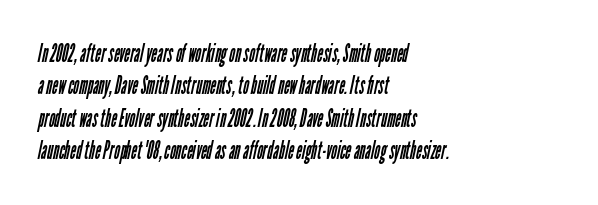
The typeface has the unassuming heft of standard copy or less. The passage shown stacks its lines at a standard gap. Anything drawn beneath the words? Only blank space. Students, note that the glyphs here touch the page at normal intervals. The paragraph shown leans on its left margin.
